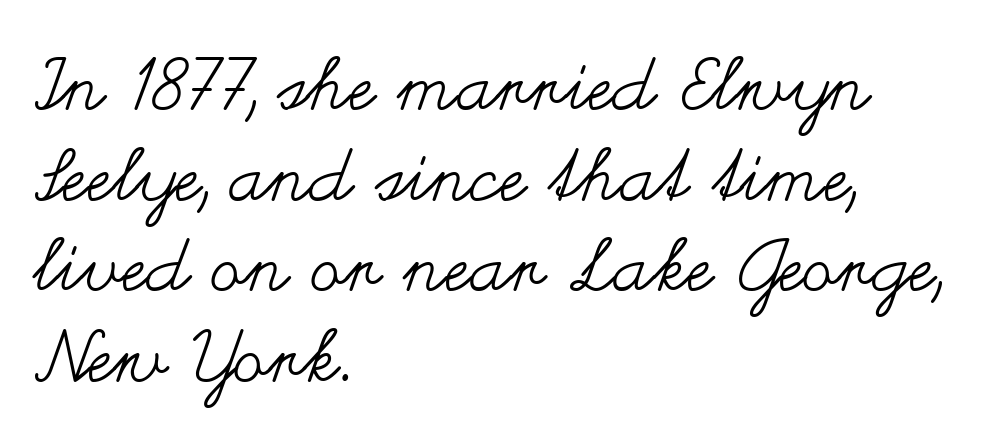
The image shows 72 px regular-weight, wide type; set left-aligned, normal line spacing (1.26x), normal letter spacing, not underlined; medium stroke contrast and a small x-height.
